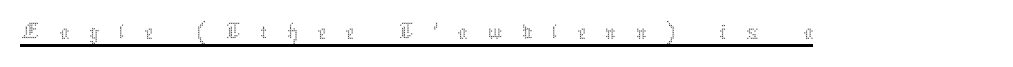
You can see a thin bar hugging the bottom of the glyphs. Vertical strokes here are truly vertical. The passage shown is typed in a proportional face where columns would drift. Heaviness? Minimal to ordinary, like unemphasized prose. Is the letter spacing exaggerated? Yes — the characters are pushed far apart.
